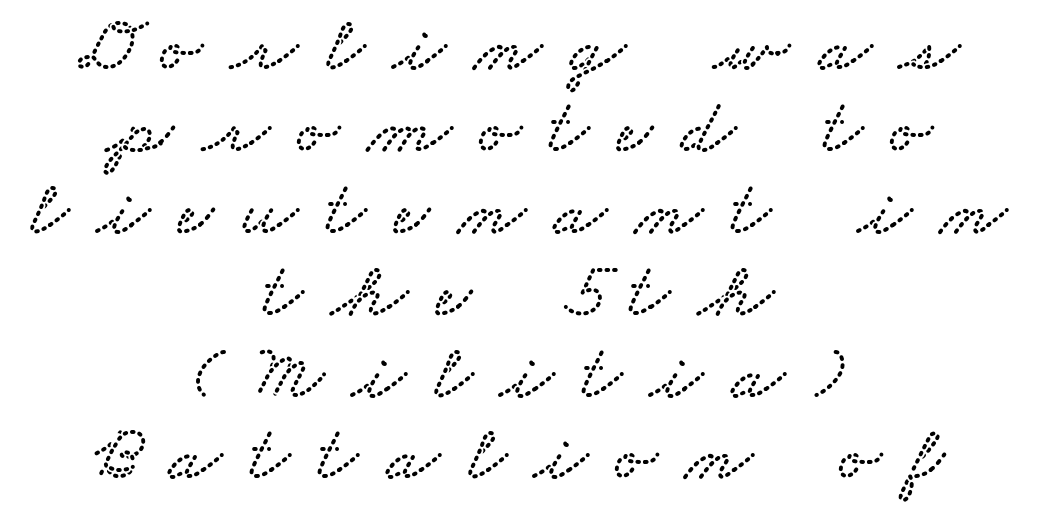
The image shows 78 px wide serif type; set centered, tight line spacing (1.05x), unusually wide letter spacing (+0.36 em), not underlined; low stroke contrast and a small x-height.
